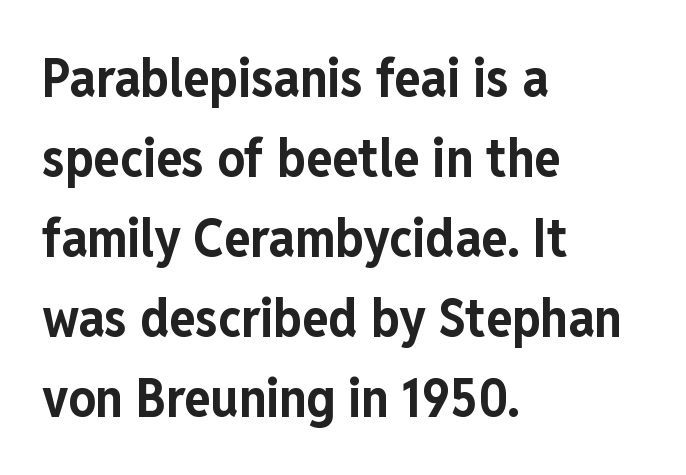
Q: Is the text bold? A: Yes.
Q: Is the text italic (slanted)? A: No, it is upright.
Q: Is the typeface a serif or a sans-serif typeface? A: Sans-serif.
Q: Is the text underlined? A: No.
Q: How is the paragraph aligned? A: Left-aligned.
Q: Is the spacing between letters normal or unusually wide? A: Normal.
Q: Is the spacing between lines tight, normal or loose? A: Normal.
Q: Width (condensed, normal, or wide)? A: Condensed.
Q: Stroke contrast? A: Low.
Q: x-height? A: Medium.
Q: Monospaced? A: No.
